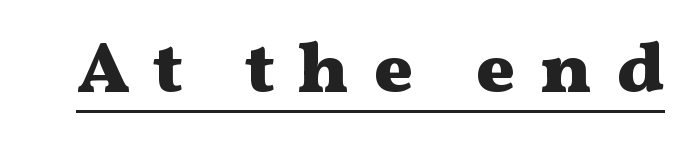
Q: Is the text bold? A: Yes.
Q: Is the text italic (slanted)? A: No, it is upright.
Q: Is the typeface a serif or a sans-serif typeface? A: Serif.
Q: Is the text underlined? A: Yes.
Q: Is the spacing between letters normal or unusually wide? A: Unusually wide.
Q: Width (condensed, normal, or wide)? A: Wide.
Q: Stroke contrast? A: Medium.
Q: x-height? A: Medium.
Q: Monospaced? A: No.
